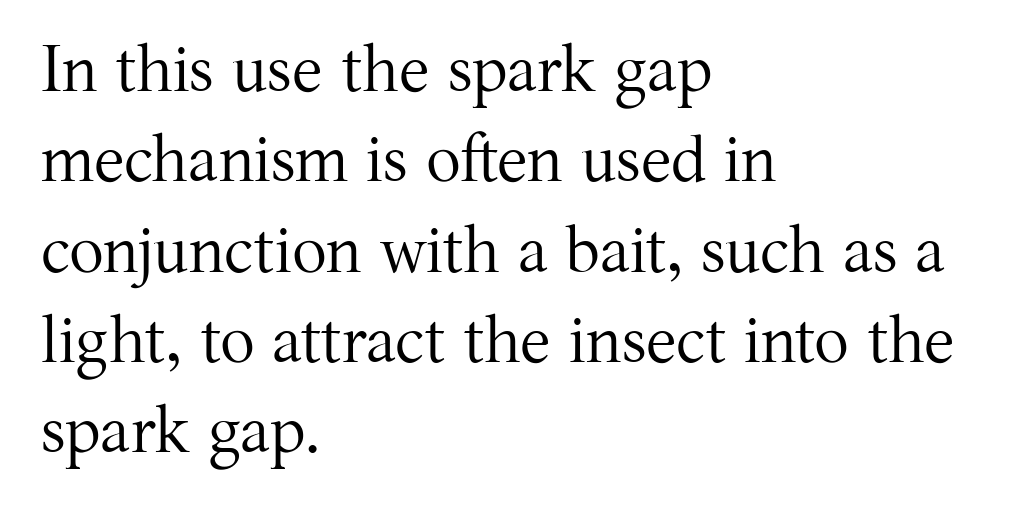
Q: Is the text bold? A: No.
Q: Is the text italic (slanted)? A: No, it is upright.
Q: Is the typeface a serif or a sans-serif typeface? A: Serif.
Q: Is the text underlined? A: No.
Q: How is the paragraph aligned? A: Left-aligned.
Q: Is the spacing between letters normal or unusually wide? A: Normal.
Q: Is the spacing between lines tight, normal or loose? A: Normal.
Q: Width (condensed, normal, or wide)? A: Normal.
Q: Stroke contrast? A: Medium.
Q: x-height? A: Medium.
Q: Monospaced? A: No.
